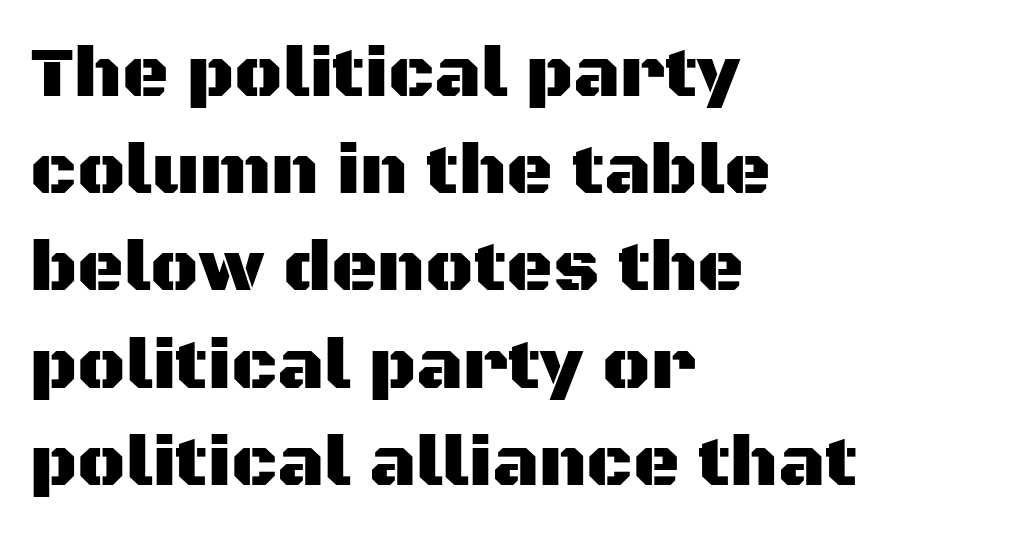
Q: Is the text italic (slanted)? A: No, it is upright.
Q: Is the typeface a serif or a sans-serif typeface? A: Sans-serif.
Q: Is the text underlined? A: No.
Q: How is the paragraph aligned? A: Left-aligned.
Q: Is the spacing between letters normal or unusually wide? A: Normal.
Q: Is the spacing between lines tight, normal or loose? A: Normal.
Q: Width (condensed, normal, or wide)? A: Normal.
Q: Stroke contrast? A: Medium.
Q: x-height? A: Large.
Q: Monospaced? A: No.
